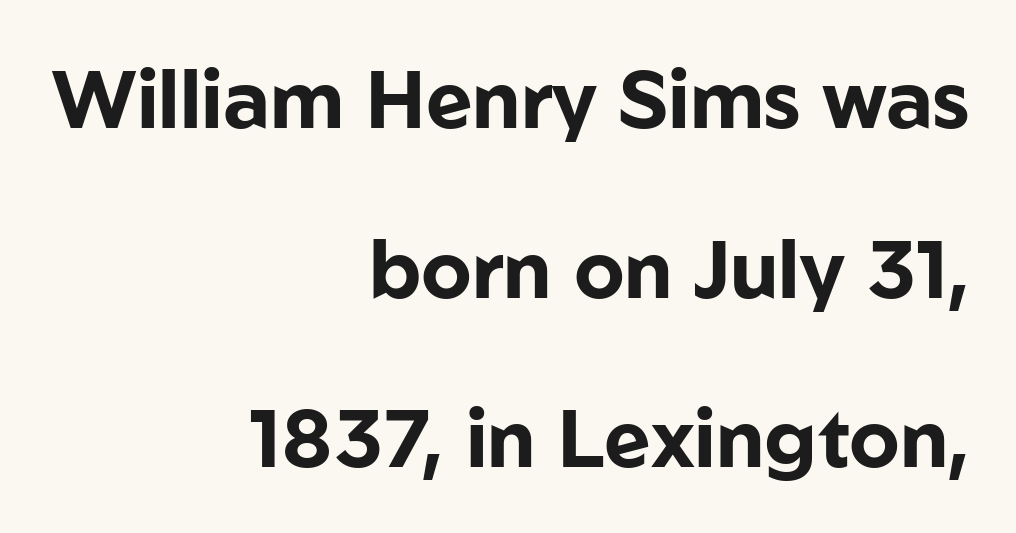
One-word summary of the alignment: right. Tracking here is standard; glyphs follow each other at the usual distance. Lines of text with bare space underneath. A typesetter would label this face a sans.
